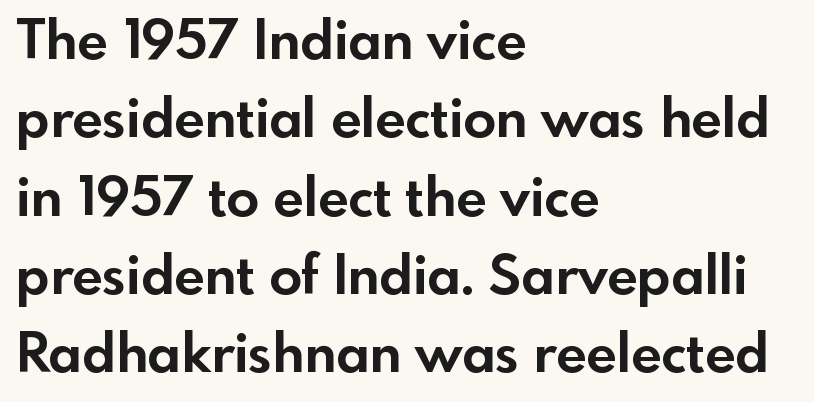
Q: Is the text bold? A: Yes.
Q: Is the text italic (slanted)? A: No, it is upright.
Q: Is the typeface a serif or a sans-serif typeface? A: Sans-serif.
Q: Is the text underlined? A: No.
Q: How is the paragraph aligned? A: Left-aligned.
Q: Is the spacing between letters normal or unusually wide? A: Normal.
Q: Is the spacing between lines tight, normal or loose? A: Normal.
Q: Width (condensed, normal, or wide)? A: Normal.
Q: x-height? A: Small.
Q: Monospaced? A: No.
